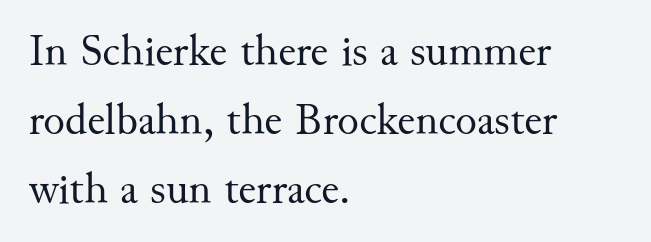
Q: Is the text bold? A: No.
Q: Is the text italic (slanted)? A: No, it is upright.
Q: Is the typeface a serif or a sans-serif typeface? A: Serif.
Q: Is the text underlined? A: No.
Q: How is the paragraph aligned? A: Left-aligned.
Q: Is the spacing between letters normal or unusually wide? A: Normal.
Q: Is the spacing between lines tight, normal or loose? A: Normal.
Q: Width (condensed, normal, or wide)? A: Normal.
Q: Stroke contrast? A: Medium.
Q: x-height? A: Small.
Q: Monospaced? A: No.
